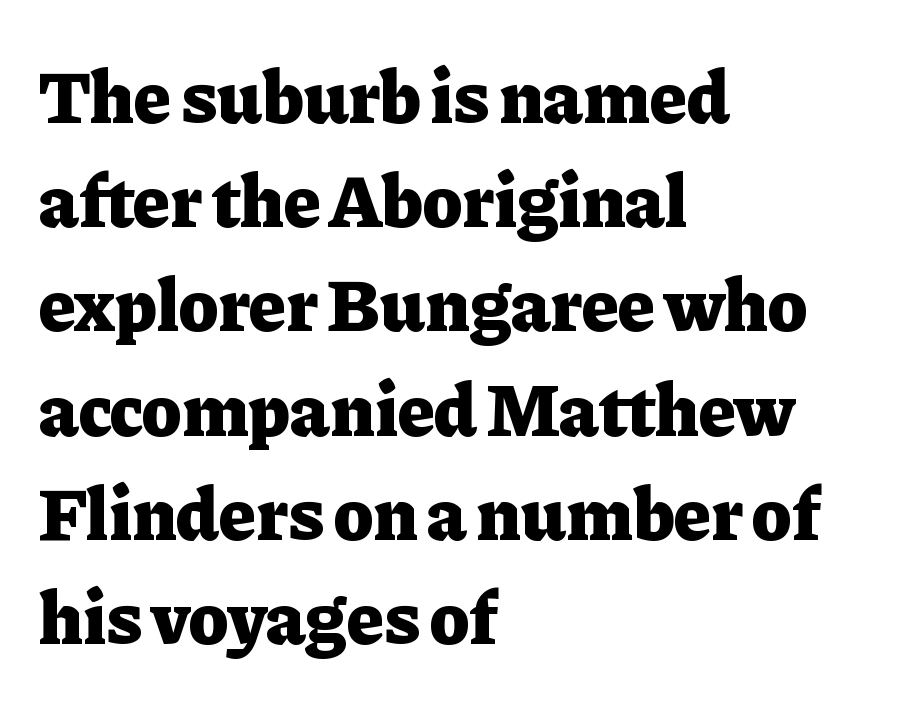
The image shows 75 px heavy serif type, upright; set left-aligned, normal line spacing (1.39x), normal letter spacing, not underlined; low stroke contrast and a medium x-height.
